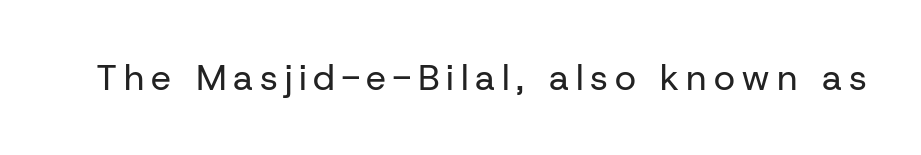
The image shows 36 px regular-weight sans-serif type, upright; set not underlined; low stroke contrast and a medium x-height.
